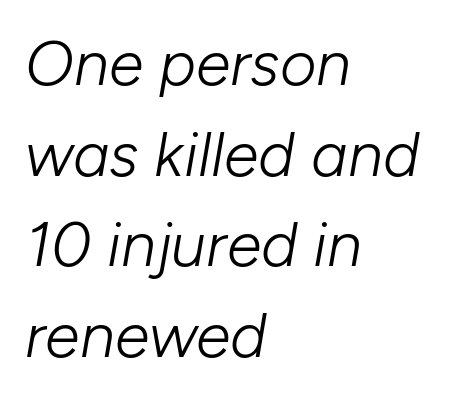
The image shows 63 px light type, italic (leaning right); set left-aligned, normal line spacing (1.44x), normal letter spacing, not underlined; low stroke contrast and a medium x-height.
